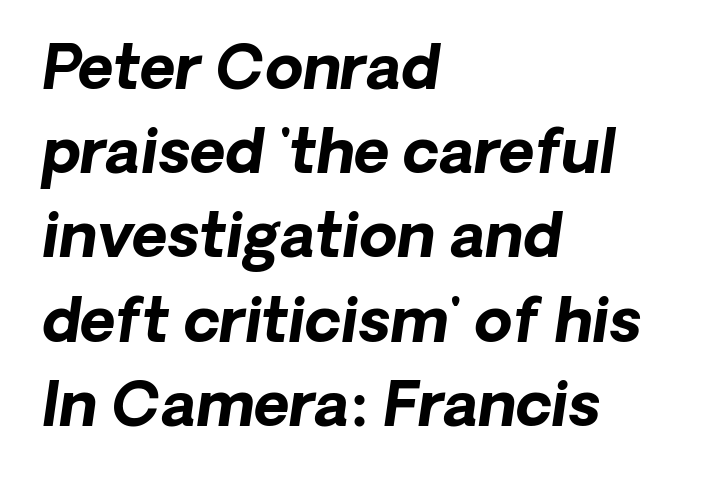
The image shows 61 px bold type, italic (leaning right); set left-aligned, normal line spacing (1.38x), normal letter spacing, not underlined; low stroke contrast and a medium x-height.
